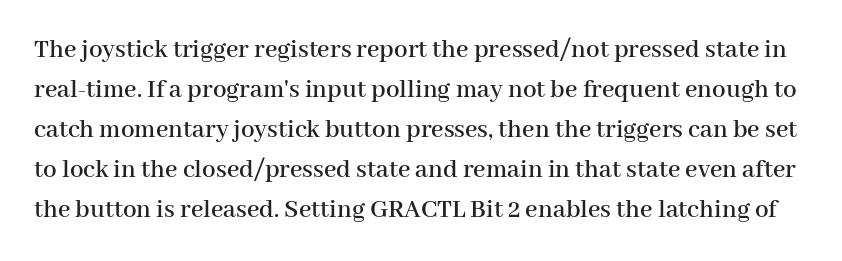
Q: Is the text italic (slanted)? A: No, it is upright.
Q: Is the text underlined? A: No.
Q: Is the spacing between letters normal or unusually wide? A: Normal.
Q: Is the spacing between lines tight, normal or loose? A: Normal.
